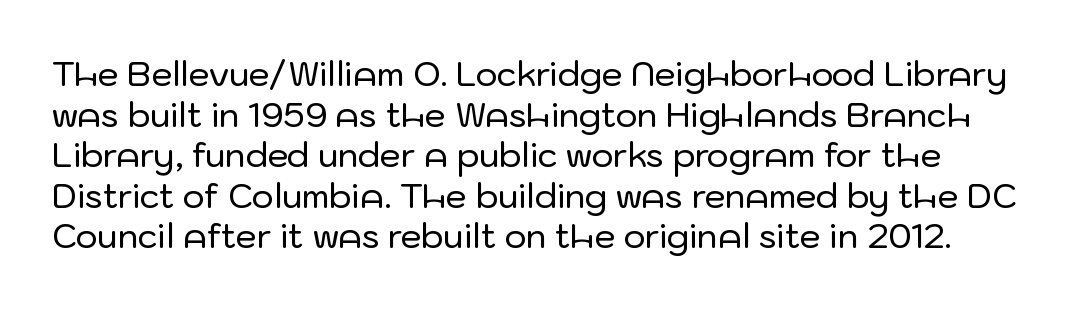
Q: Is the text italic (slanted)? A: No, it is upright.
Q: Is the typeface a serif or a sans-serif typeface? A: Sans-serif.
Q: Is the text underlined? A: No.
Q: Is the spacing between letters normal or unusually wide? A: Normal.
Q: Width (condensed, normal, or wide)? A: Normal.
Q: Stroke contrast? A: Low.
Q: x-height? A: Medium.
Q: Monospaced? A: No.
